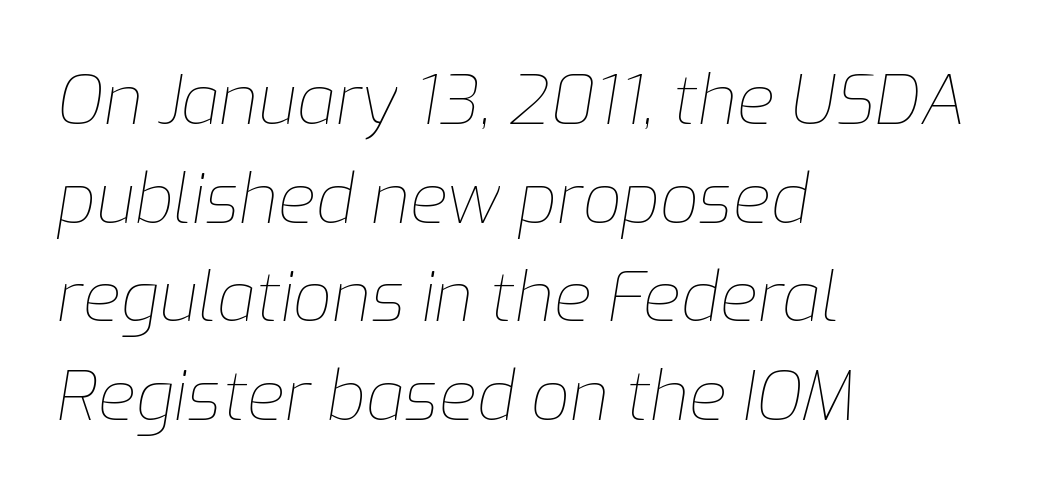
{"italic": "yes", "lean": "right", "slant_degrees": 9, "bold": "no", "weight": "thin", "width": "normal", "stroke_contrast": "low", "x_height": "medium", "monospaced": "no", "underline": "no", "align": "left", "line_spacing": "normal", "line_spacing_ratio": 1.43, "letter_spacing": "normal", "letter_spacing_em": 0.0, "glyph_px": 69}
